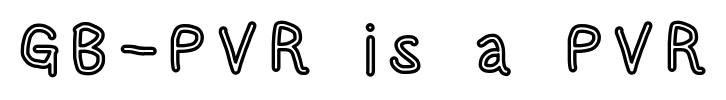
The image shows 67 px condensed type, upright; set not underlined; a large x-height.
